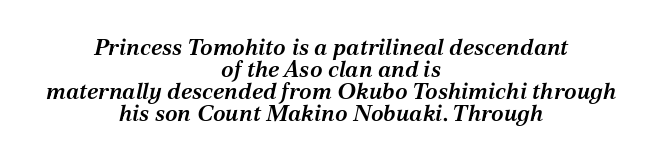
{"italic": "yes", "lean": "right", "slant_degrees": 12, "bold": "semi", "underline": "no", "align": "center", "line_spacing": "tight", "line_spacing_ratio": 0.96, "letter_spacing": "normal", "letter_spacing_em": 0.0, "glyph_px": 23}
